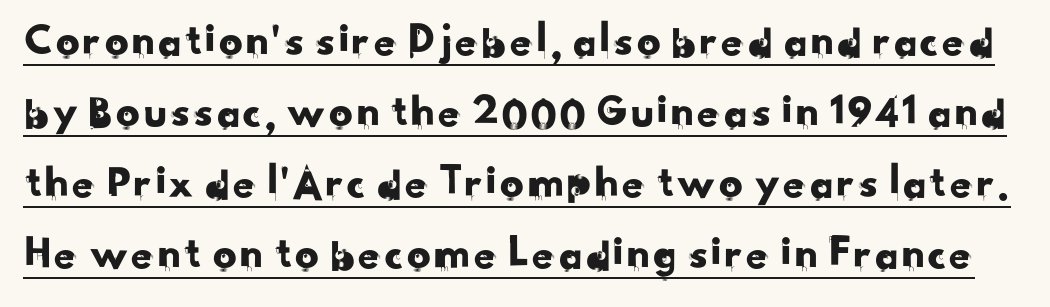
The rendering keeps characters at their native spacing. Stroke terminals: plain, sans-serif. The rendering uses a moderate line-height, typical for paragraphs. Does a line run under the words? Yes, clearly. The passage shown is typed in a proportional face where columns would drift.
